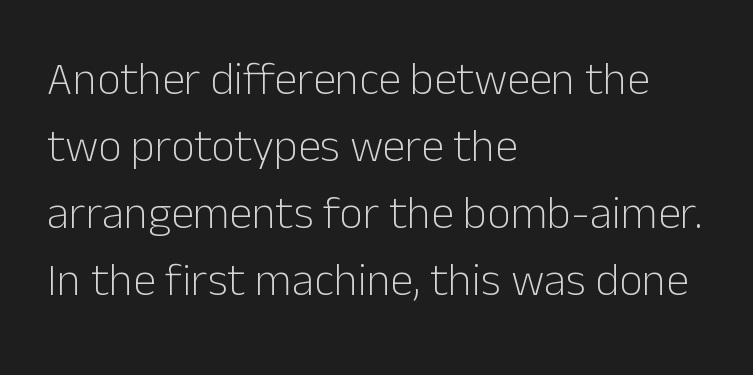
Short and long lines alike share a common starting point at left. Between one letter and the next there's only the usual sliver of space. Descenders are the only things crossing below the line. These lines are rendered in a variable-pitch font. Tall strokes in this sample are plumb rather than angled.
